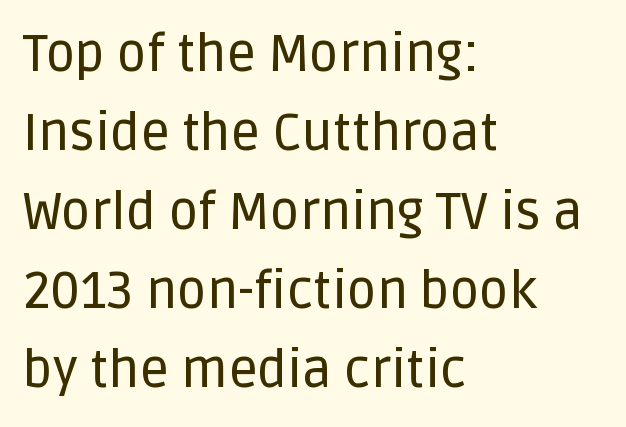
Do the characters align in a grid? No, the font is proportional. Each row of text sits above clean, open space. The block of text has a typical density, with ordinary space between rows. The rendering shows plain stroke endings on the letterforms — a sans-serif design. The paragraph shown leans on its left margin. Style check: upright.
